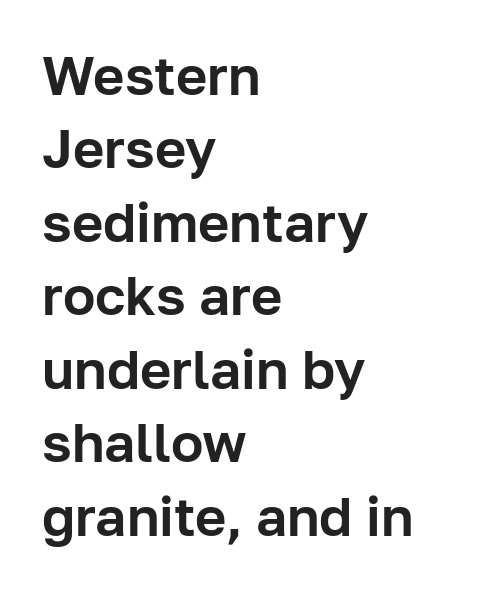
The ragged edge is on the right, which tells us the setting is flush left. You could not count columns in this text — the font is proportionally spaced. Vertical strokes here are truly vertical. The face used here is a sans, in the tradition of grotesques and geometrics.
